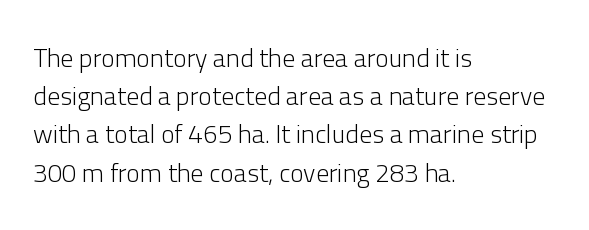
Q: Is the text bold? A: No.
Q: Is the text italic (slanted)? A: No, it is upright.
Q: Is the text underlined? A: No.
Q: How is the paragraph aligned? A: Left-aligned.
Q: Is the spacing between letters normal or unusually wide? A: Normal.
Q: Is the spacing between lines tight, normal or loose? A: Normal.
